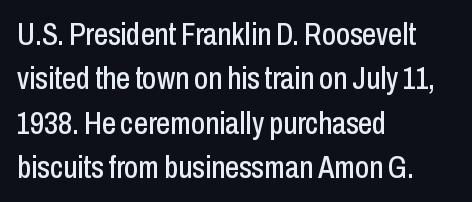
The image shows 31 px condensed sans-serif type, upright; set left-aligned, normal line spacing (1.43x), normal letter spacing, not underlined; low stroke contrast and a medium x-height.
